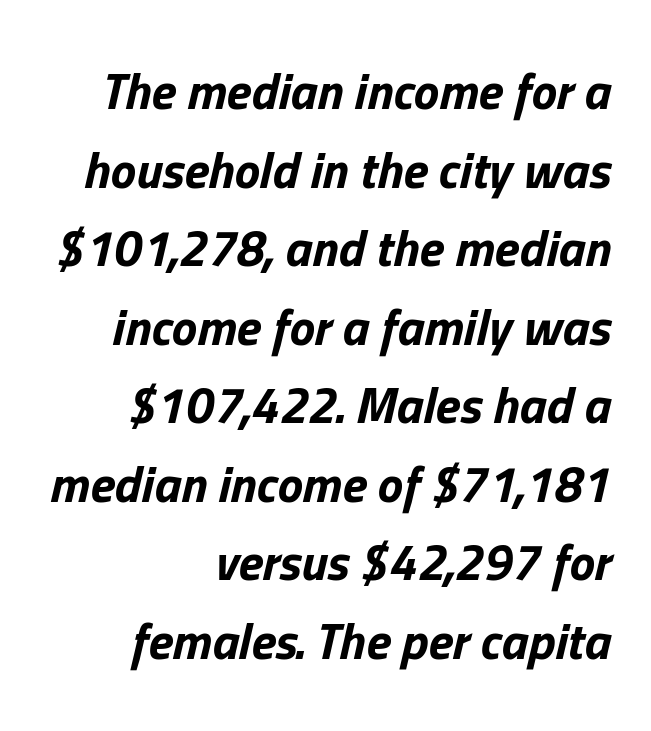
Here the designer chose a conventional face with non-uniform glyph widths. These lines stack with their right ends in a neat column. Vertical spacing — default. The string is rendered with underlining switched off. Summary of weight: heavy, a full bold. Inter-character spacing is left at the font's built-in metrics.
